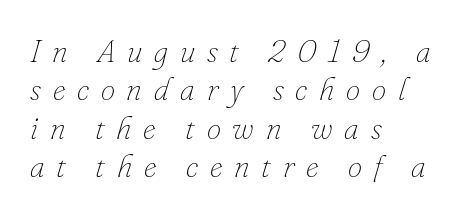
The image shows 32 px thin type, italic (leaning right); set left-aligned, line spacing 1.2x, unusually wide letter spacing (+0.37 em), not underlined; low stroke contrast and a small x-height.
